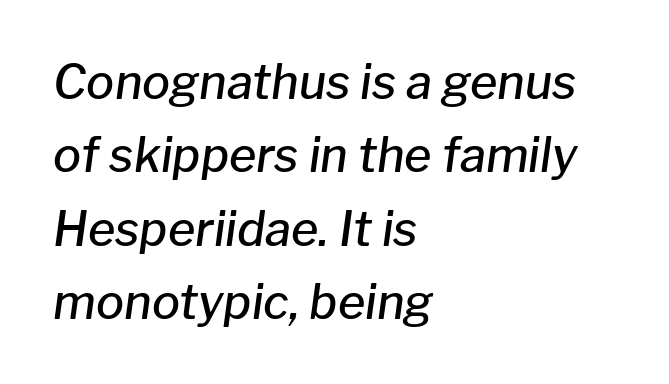
{"italic": "yes", "lean": "right", "slant_degrees": 8, "bold": "semi", "weight": "semibold", "width": "normal", "stroke_contrast": "low", "x_height": "medium", "monospaced": "no", "underline": "no", "align": "left", "line_spacing": "normal", "line_spacing_ratio": 1.56, "letter_spacing": "normal", "letter_spacing_em": 0.0, "glyph_px": 47}
